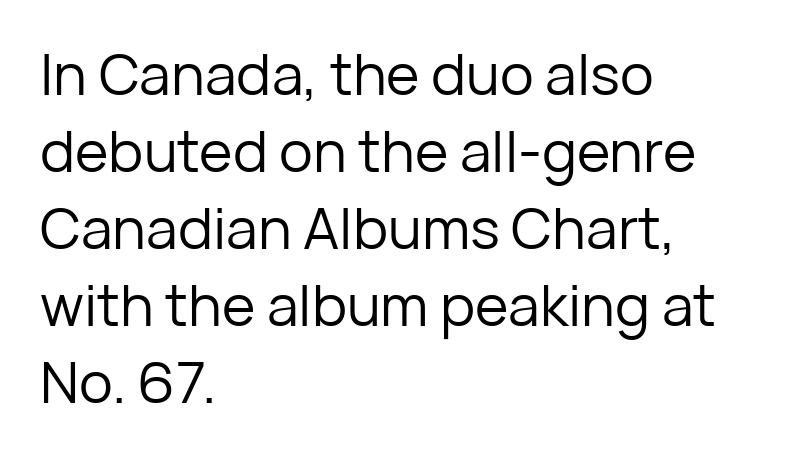
Is there much room between lines? A standard amount, neither cramped nor airy. Posture: vertical. Character widths vary here, with narrow letters taking less room than wide ones. The font family rendered here belongs to the sans-serif group. These lines keep a tight, regular rhythm from letter to letter.
